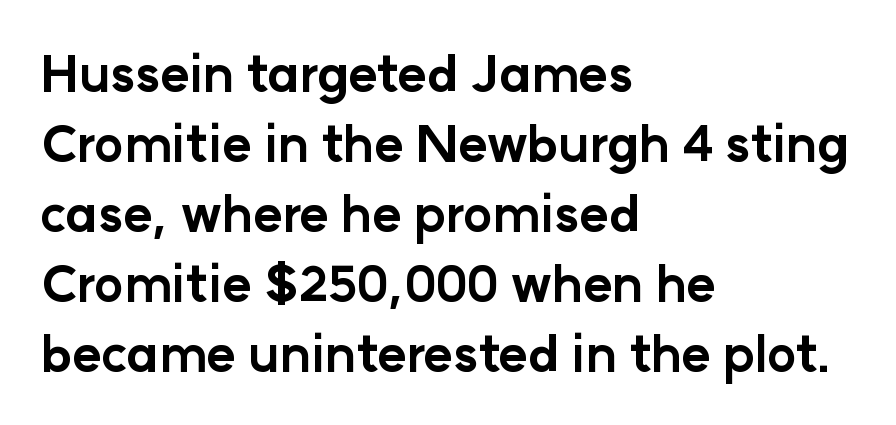
The passage shown is typed in a proportional face where columns would drift. The rendering uses a moderate line-height, typical for paragraphs. Stroke thickness is high; the sample reads as a true bold. Upright lettering throughout. The letters carry no serifs — their stems end cleanly without finishing strokes. Teacher's note: observe the even left margin — that is flush-left alignment.
